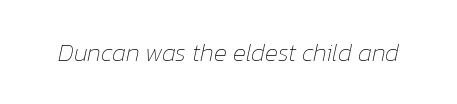
Q: Is the text bold? A: No.
Q: Is the text italic (slanted)? A: Yes, it leans right by about 12 degrees.
Q: Is the text underlined? A: No.
Q: Is the spacing between letters normal or unusually wide? A: Normal.
